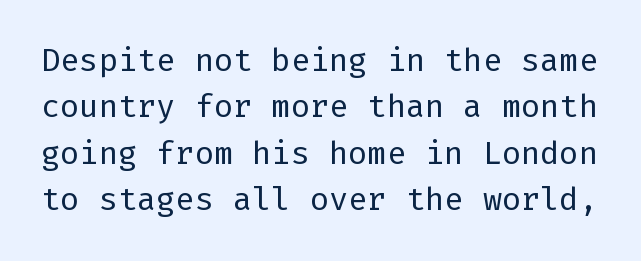
Q: Is the text bold? A: No.
Q: Is the text italic (slanted)? A: No, it is upright.
Q: Is the typeface a serif or a sans-serif typeface? A: Sans-serif.
Q: Is the text underlined? A: No.
Q: Is the spacing between letters normal or unusually wide? A: Normal.
Q: Is the spacing between lines tight, normal or loose? A: Normal.
Q: Width (condensed, normal, or wide)? A: Normal.
Q: Stroke contrast? A: Low.
Q: x-height? A: Medium.
